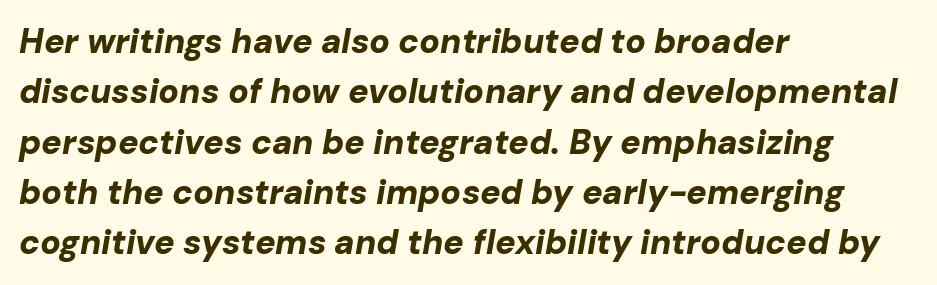
Looks like regular typesetting: each glyph gets only the width it needs. The font's italic variant was chosen for this text. The rendering keeps characters at their native spacing. Casual observation: everything's shoved over to the left. The letters are bold, with thick, heavy strokes. Rows of type keep a routine distance in the vertical direction.
